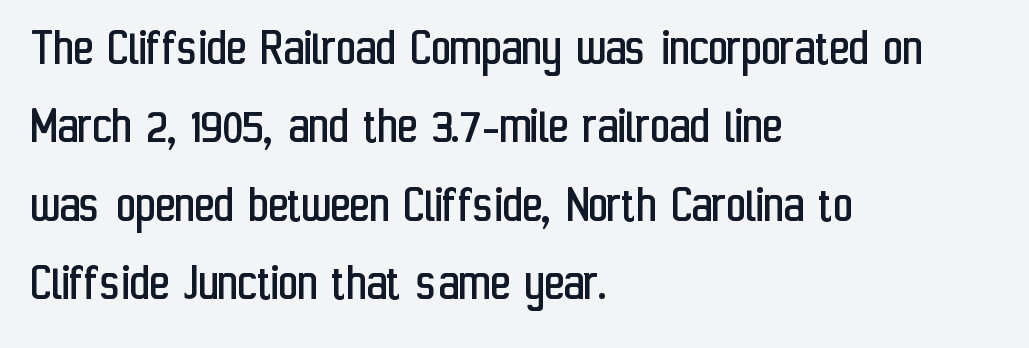
Q: Is the text bold? A: No.
Q: Is the text italic (slanted)? A: No, it is upright.
Q: Is the typeface a serif or a sans-serif typeface? A: Sans-serif.
Q: Is the text underlined? A: No.
Q: How is the paragraph aligned? A: Left-aligned.
Q: Is the spacing between letters normal or unusually wide? A: Normal.
Q: Is the spacing between lines tight, normal or loose? A: Normal.
Q: Width (condensed, normal, or wide)? A: Condensed.
Q: Stroke contrast? A: Low.
Q: x-height? A: Medium.
Q: Monospaced? A: No.
